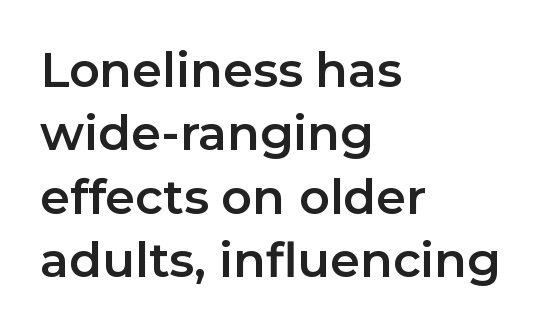
Q: Is the text italic (slanted)? A: No, it is upright.
Q: Is the typeface a serif or a sans-serif typeface? A: Sans-serif.
Q: Is the text underlined? A: No.
Q: How is the paragraph aligned? A: Left-aligned.
Q: Is the spacing between letters normal or unusually wide? A: Normal.
Q: Is the spacing between lines tight, normal or loose? A: Normal.
Q: Width (condensed, normal, or wide)? A: Normal.
Q: Stroke contrast? A: Low.
Q: x-height? A: Medium.
Q: Monospaced? A: No.
